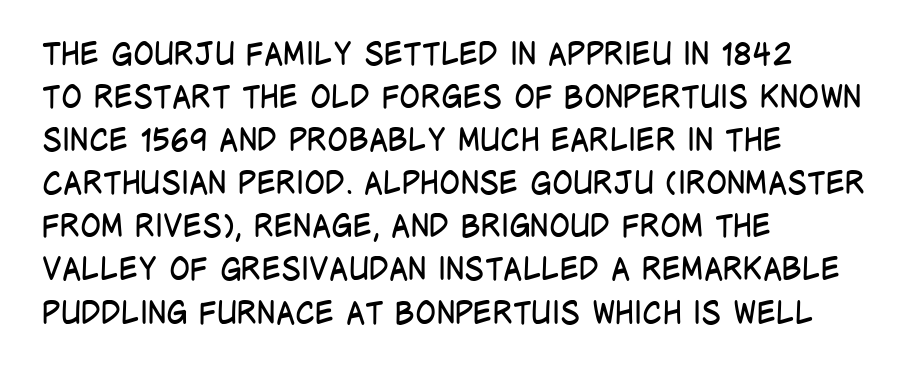
Looks like regular typesetting: each glyph gets only the width it needs. Compared with typical paragraphs, the rows here are spaced about the same. Nothing sits at the stroke ends, so this counts as sans-serif. Characters follow at the spacing the type designer built in.
